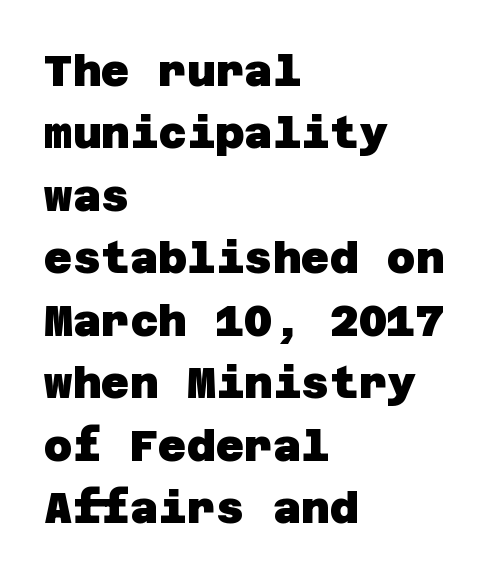
The image shows 44 px heavy sans-serif type; set left-aligned, normal line spacing (1.42x), normal letter spacing, not underlined; low stroke contrast and a large x-height.
